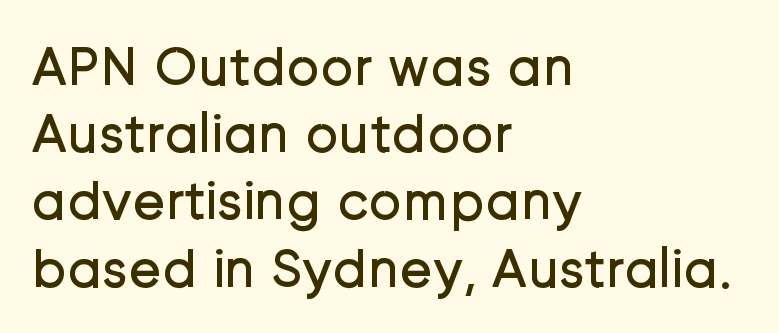
{"serif": "no", "italic": "no", "bold": "no", "weight": "regular", "width": "normal", "stroke_contrast": "low", "x_height": "medium", "monospaced": "no", "underline": "no", "align": "left", "line_spacing_ratio": 1.2, "letter_spacing": "normal", "letter_spacing_em": 0.0, "glyph_px": 56}
